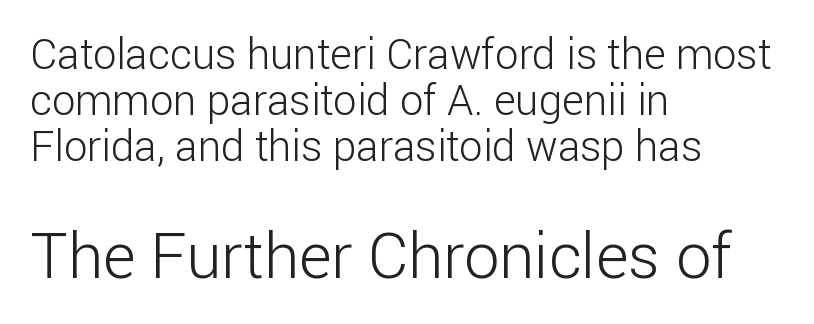
The image shows 63 px light sans-serif type, upright; set left-aligned, tight line spacing (1.1x), normal letter spacing, not underlined; the second (bottom) block is 1.5x larger; low stroke contrast and a medium x-height.
